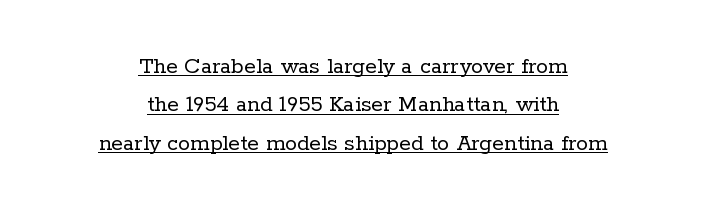
Q: Is the text bold? A: No.
Q: Is the text italic (slanted)? A: No, it is upright.
Q: Is the text underlined? A: Yes.
Q: How is the paragraph aligned? A: Centered.
Q: Is the spacing between letters normal or unusually wide? A: Normal.
Q: Is the spacing between lines tight, normal or loose? A: Normal.
